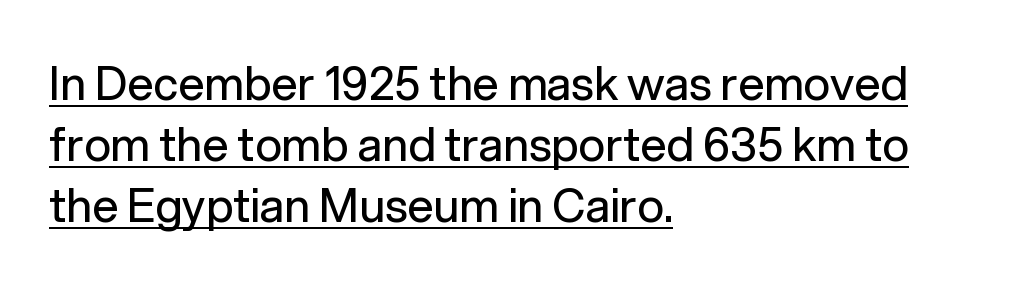
This is the regular roman posture of the typeface. The font sits on the lighter half of the weight spectrum, regular included. Students, note that the glyphs here touch the page at normal intervals. Honestly, the row spacing looks completely unremarkable.
